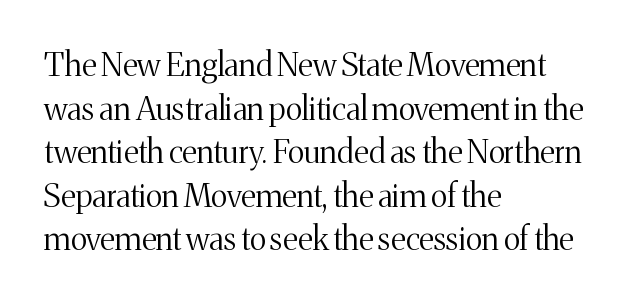
The image shows 32 px light serif type, upright; set left-aligned, normal line spacing (1.36x), normal letter spacing, not underlined; medium stroke contrast and a medium x-height.
